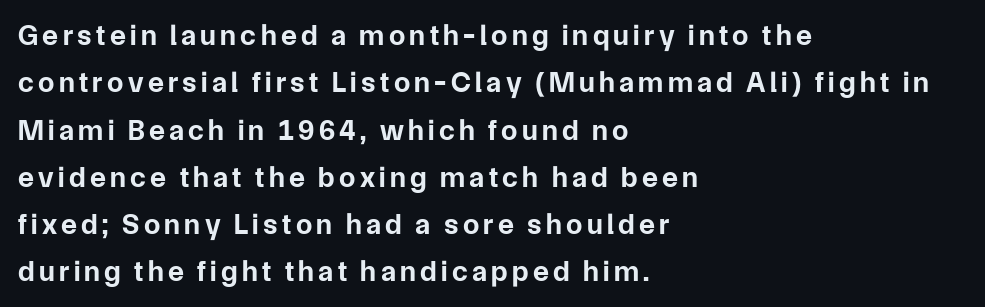
The image shows 29 px bold sans-serif type, upright; set left-aligned, normal line spacing (1.63x), not underlined; low stroke contrast and a medium x-height.
